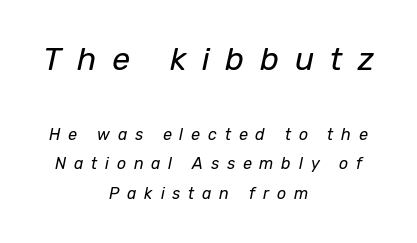
Q: Is the text bold? A: No.
Q: Is the text italic (slanted)? A: Yes, it leans right by about 12 degrees.
Q: Is the text underlined? A: No.
Q: How is the paragraph aligned? A: Centered.
Q: Is the spacing between letters normal or unusually wide? A: Unusually wide.
Q: Which block of text is set in a larger size, the first (top) or the second (bottom)? A: The first (top) one.
Q: Width (condensed, normal, or wide)? A: Normal.
Q: Stroke contrast? A: Low.
Q: x-height? A: Medium.
Q: Monospaced? A: No.
